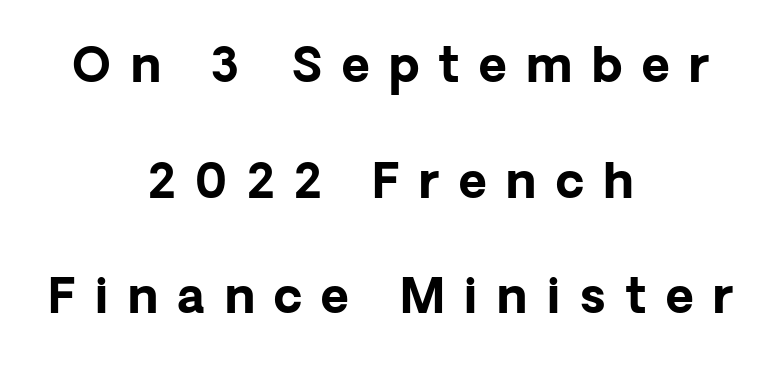
The lettering holds an erect, upright posture throughout. The glyphs are unaccompanied by any horizontal stroke below them. Rows of type keep a wide berth in the vertical direction. The strokes are fattened all the way to bold.
